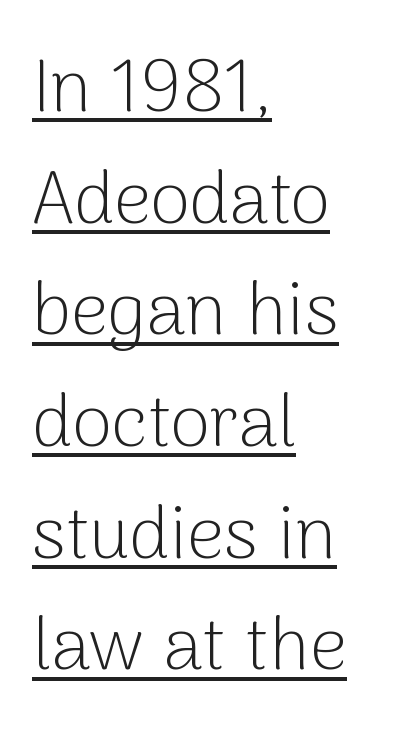
{"serif": "no", "italic": "no", "bold": "no", "weight": "light", "width": "normal", "stroke_contrast": "low", "x_height": "medium", "monospaced": "no", "underline": "yes", "align": "left", "line_spacing": "normal", "line_spacing_ratio": 1.53, "letter_spacing": "normal", "letter_spacing_em": 0.0, "glyph_px": 73}
